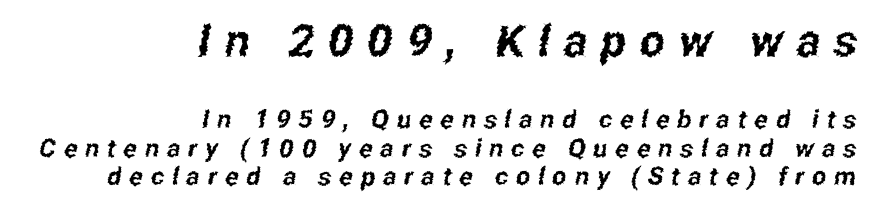
The image shows 44 px condensed sans-serif type; set right-aligned, tight line spacing (1.15x), unusually wide letter spacing (+0.32 em), not underlined; the first (top) block is 1.76x larger; low stroke contrast and a medium x-height.
